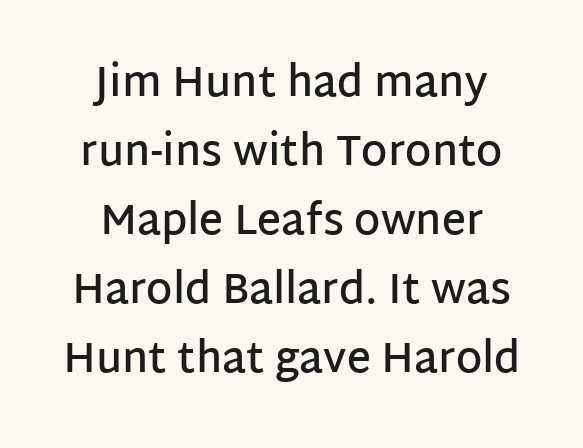
Descender tails drop into unmarked territory. Do the letters lean? They stand straight. Default kerning and tracking; the words read as compact shapes. The type family on display is of the sans-serif kind. These words are printed semibold, heavier than regular yet not bold.
